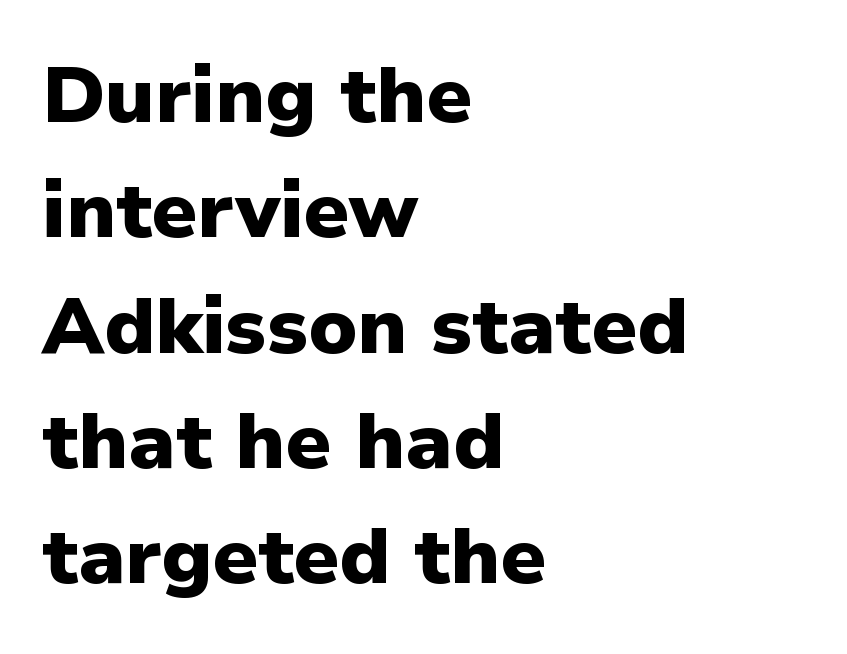
{"serif": "no", "italic": "no", "bold": "yes", "weight": "heavy", "width": "normal", "stroke_contrast": "low", "x_height": "medium", "monospaced": "no", "underline": "no", "align": "left", "line_spacing": "normal", "line_spacing_ratio": 1.46, "letter_spacing": "normal", "letter_spacing_em": 0.0, "glyph_px": 79}
